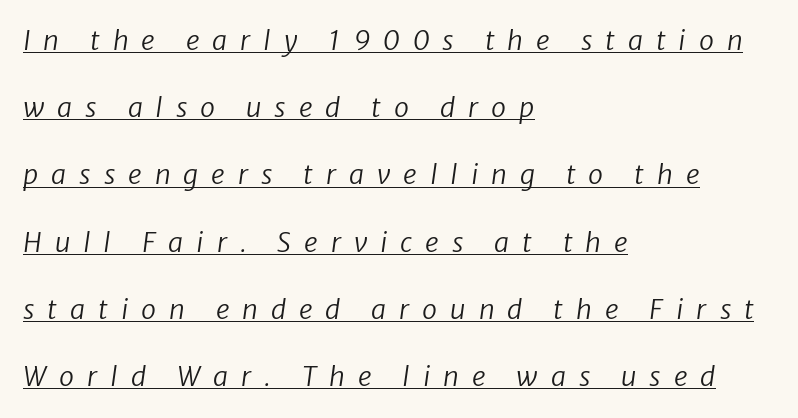
The image shows 27 px text type, italic (leaning right); set left-aligned, loose line spacing (2.49x), unusually wide letter spacing (+0.48 em), underlined.
